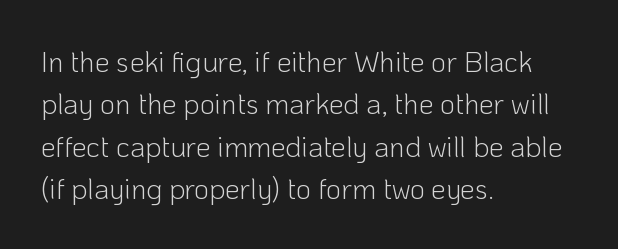
Q: Is the text bold? A: No.
Q: Is the text italic (slanted)? A: No, it is upright.
Q: Is the typeface a serif or a sans-serif typeface? A: Sans-serif.
Q: Is the text underlined? A: No.
Q: How is the paragraph aligned? A: Left-aligned.
Q: Is the spacing between letters normal or unusually wide? A: Normal.
Q: Is the spacing between lines tight, normal or loose? A: Normal.
Q: Width (condensed, normal, or wide)? A: Normal.
Q: Stroke contrast? A: Low.
Q: x-height? A: Medium.
Q: Monospaced? A: No.
